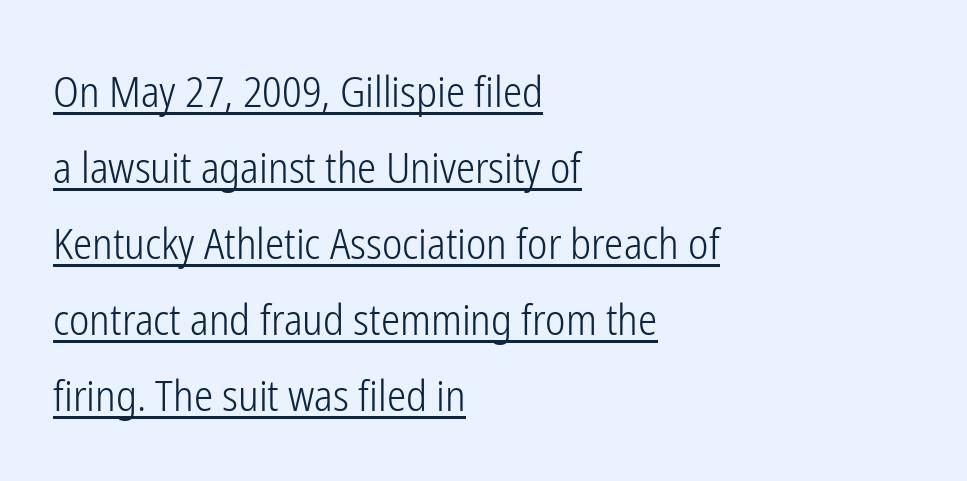
Q: Is the text bold? A: No.
Q: Is the text italic (slanted)? A: No, it is upright.
Q: Is the typeface a serif or a sans-serif typeface? A: Sans-serif.
Q: Is the text underlined? A: Yes.
Q: How is the paragraph aligned? A: Left-aligned.
Q: Is the spacing between letters normal or unusually wide? A: Normal.
Q: Width (condensed, normal, or wide)? A: Condensed.
Q: Stroke contrast? A: Low.
Q: x-height? A: Medium.
Q: Monospaced? A: No.
